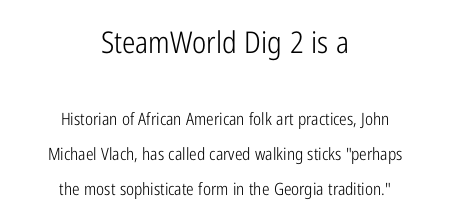
{"serif": "no", "italic": "no", "bold": "no", "weight": "light", "width": "condensed", "stroke_contrast": "low", "x_height": "medium", "monospaced": "no", "underline": "no", "align": "center", "line_spacing": "loose", "line_spacing_ratio": 2.04, "letter_spacing": "normal", "letter_spacing_em": 0.0, "larger_block": "first", "size_ratio": 1.76, "glyph_px": 30}
